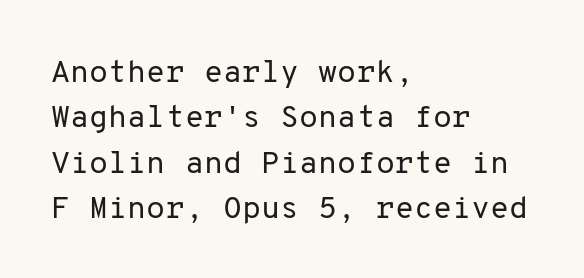
No extra tracking has been applied to these lines. Rows of type keep a routine distance in the vertical direction. This rendering features lettering with no underline. The strokes carry an ordinary text weight at most.
